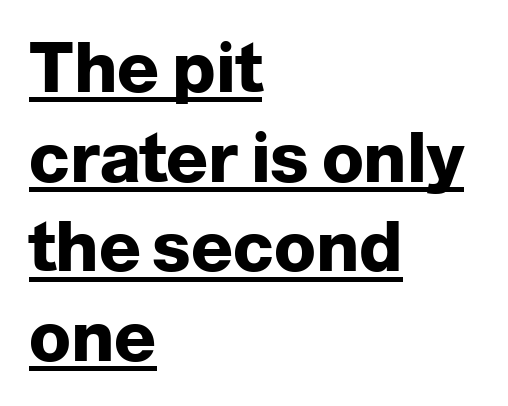
The image shows 69 px heavy sans-serif type, upright; set left-aligned, normal line spacing (1.3x), normal letter spacing, underlined; low stroke contrast and a medium x-height.
